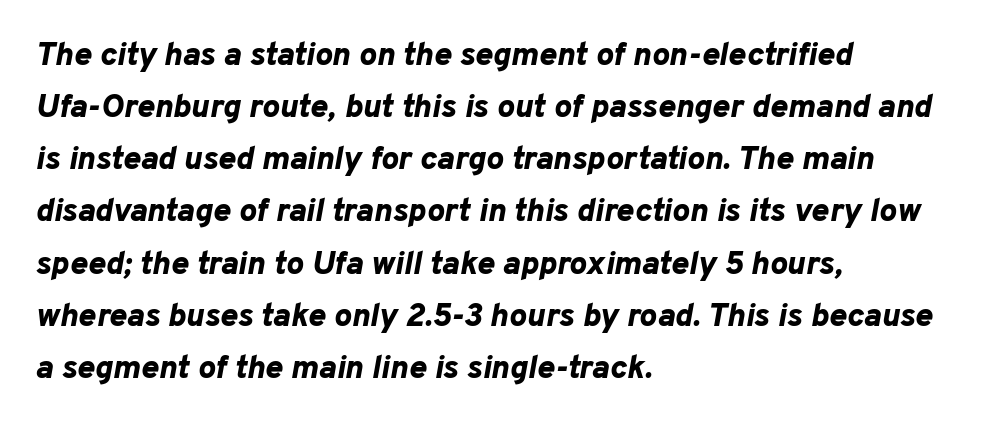
The foot of each line stays bare and open. Visually the block forms a straight wall on the left and a jagged coastline on the right. Weight check: bold — yes, fully. Honestly, the letter spacing is just normal — you wouldn't notice it. Rendered with sloped, italic letterforms.
